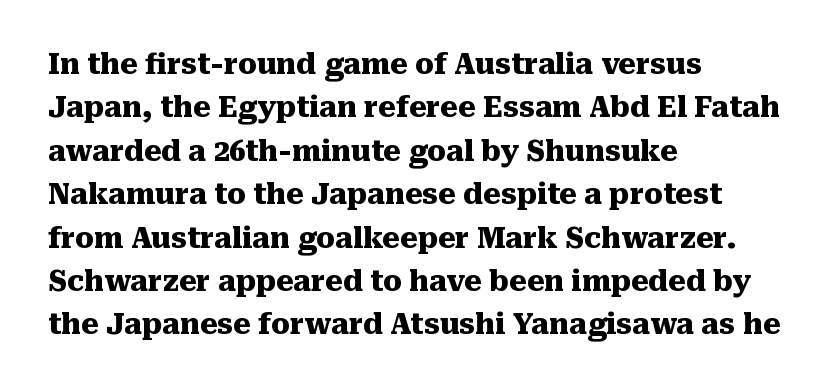
Baseline-to-baseline distance is the conventional proportion of letter height. This rendering employs a face with finishing strokes, i.e., a serif. Clear beneath every line of the passage. Proportional: the letters do not fall into vertical columns. Typesetter's note: full bold, strokes at maximum text heaviness.
